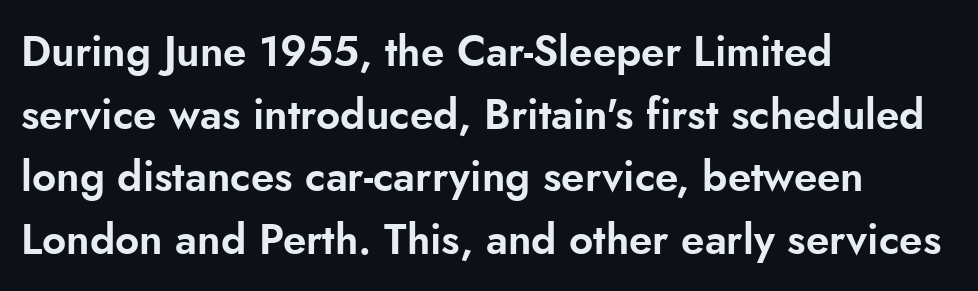
{"serif": "no", "italic": "no", "width": "normal", "stroke_contrast": "low", "x_height": "small", "monospaced": "no", "underline": "no", "align": "left", "line_spacing": "normal", "line_spacing_ratio": 1.49, "letter_spacing": "normal", "letter_spacing_em": 0.0, "glyph_px": 42}
